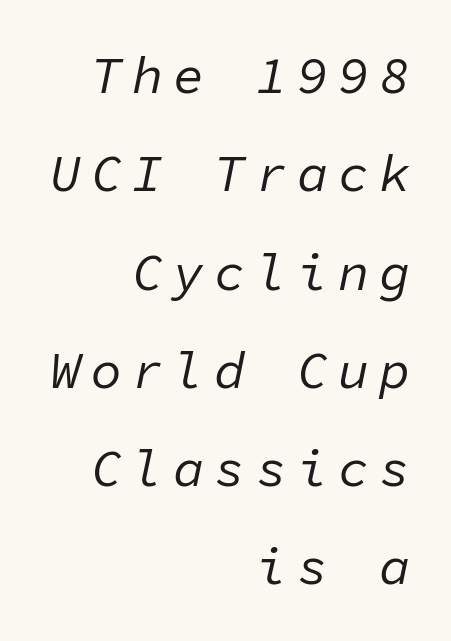
Unmarked baselines from the first word to the last. Italic: yes, the glyphs are oblique. The typeface has the unassuming heft of standard copy or less. Horizontal alignment here is rightward, an uncommon choice for prose.
